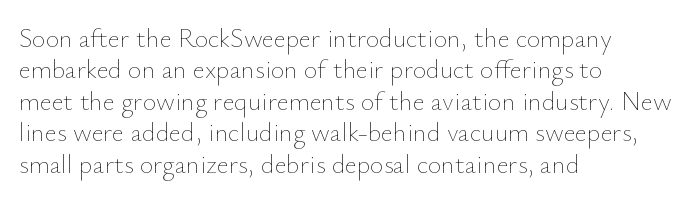
{"italic": "no", "bold": "no", "underline": "no", "align": "left", "line_spacing_ratio": 1.21, "letter_spacing": "normal", "letter_spacing_em": 0.0, "glyph_px": 26}
